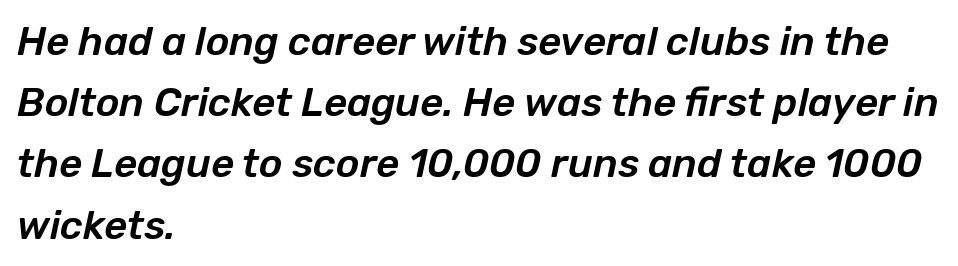
Q: Is the text italic (slanted)? A: Yes, it leans right by about 12 degrees.
Q: Is the text underlined? A: No.
Q: How is the paragraph aligned? A: Left-aligned.
Q: Is the spacing between letters normal or unusually wide? A: Normal.
Q: Is the spacing between lines tight, normal or loose? A: Normal.
Q: Width (condensed, normal, or wide)? A: Normal.
Q: Stroke contrast? A: Low.
Q: x-height? A: Medium.
Q: Monospaced? A: No.
